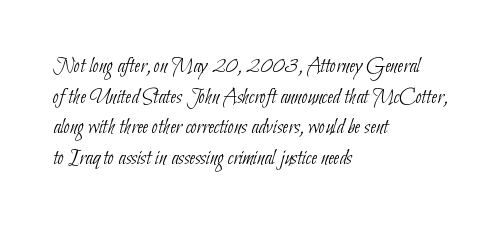
Q: Is the text bold? A: No.
Q: Is the text underlined? A: No.
Q: How is the paragraph aligned? A: Left-aligned.
Q: Is the spacing between letters normal or unusually wide? A: Normal.
Q: Is the spacing between lines tight, normal or loose? A: Normal.
